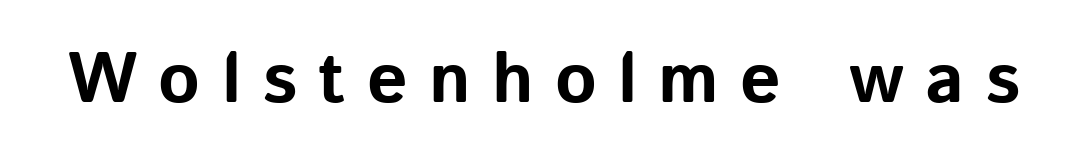
{"serif": "no", "italic": "no", "bold": "yes", "weight": "bold", "width": "normal", "stroke_contrast": "low", "x_height": "medium", "monospaced": "no", "underline": "no", "letter_spacing": "wide", "letter_spacing_em": 0.3, "glyph_px": 71}
